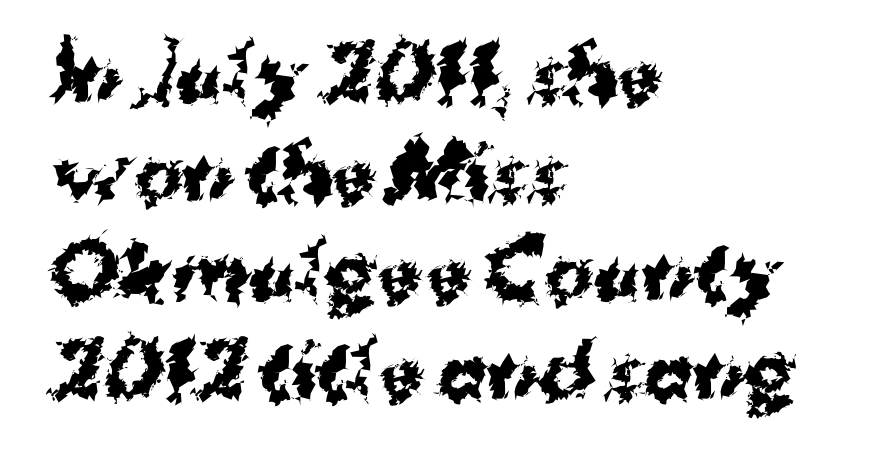
{"serif": "no", "bold": "yes", "weight": "bold", "width": "normal", "stroke_contrast": "medium", "x_height": "medium", "monospaced": "no", "underline": "no", "align": "left", "line_spacing": "normal", "line_spacing_ratio": 1.34, "letter_spacing": "normal", "letter_spacing_em": 0.0, "glyph_px": 74}
